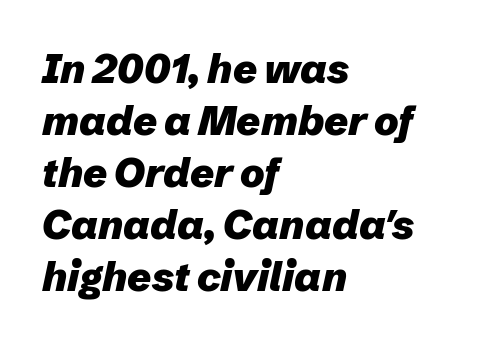
The image shows 41 px heavy type, italic (leaning right); set left-aligned, normal line spacing (1.27x), normal letter spacing, not underlined; low stroke contrast and a medium x-height.
